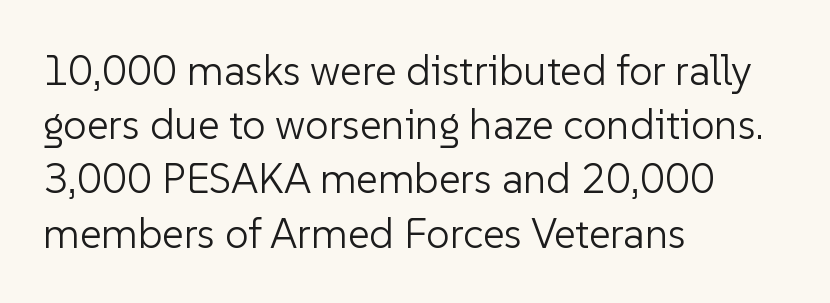
The image shows 42 px light sans-serif type, upright; set left-aligned, normal line spacing (1.29x), normal letter spacing, not underlined; low stroke contrast and a medium x-height.
